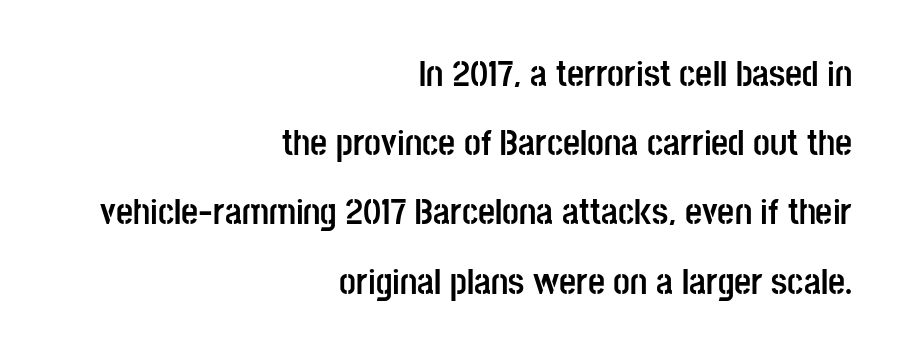
{"serif": "no", "italic": "no", "bold": "yes", "weight": "semibold", "width": "condensed", "stroke_contrast": "low", "x_height": "large", "monospaced": "no", "underline": "no", "align": "right", "line_spacing_ratio": 1.87, "letter_spacing": "normal", "letter_spacing_em": 0.0, "glyph_px": 37}
